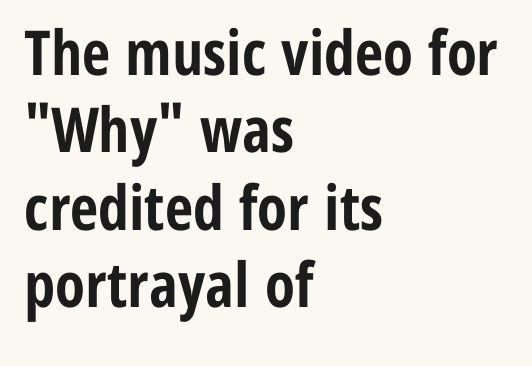
The image shows 62 px bold, condensed sans-serif type, upright; set left-aligned, normal line spacing (1.25x), normal letter spacing, not underlined; low stroke contrast and a medium x-height.
